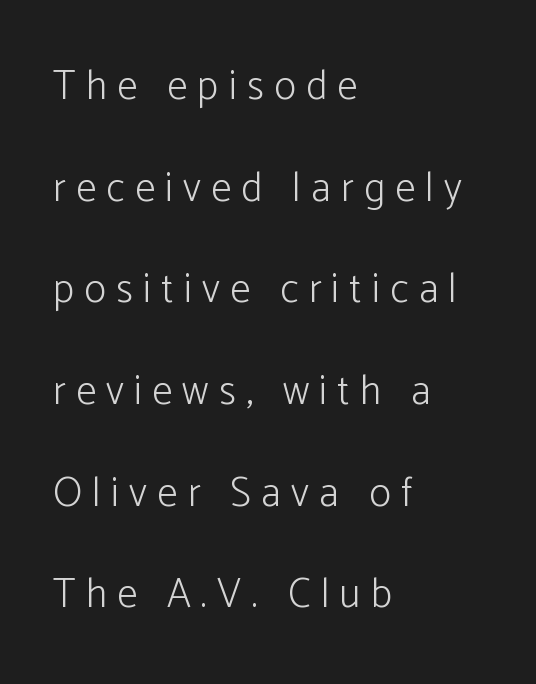
Q: Is the text bold? A: No.
Q: Is the text italic (slanted)? A: No, it is upright.
Q: Is the typeface a serif or a sans-serif typeface? A: Sans-serif.
Q: Is the text underlined? A: No.
Q: How is the paragraph aligned? A: Left-aligned.
Q: Is the spacing between letters normal or unusually wide? A: Unusually wide.
Q: Is the spacing between lines tight, normal or loose? A: Loose.
Q: Width (condensed, normal, or wide)? A: Normal.
Q: Stroke contrast? A: Low.
Q: x-height? A: Medium.
Q: Monospaced? A: No.
